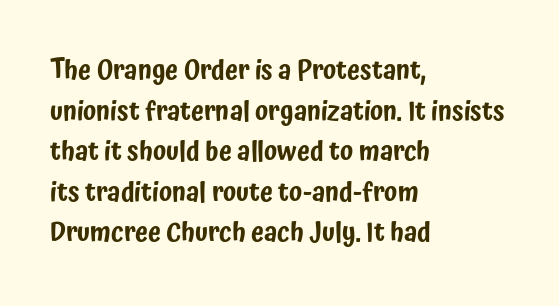
{"italic": "no", "underline": "no", "align": "left", "line_spacing": "normal", "line_spacing_ratio": 1.56, "letter_spacing": "normal", "letter_spacing_em": 0.0, "glyph_px": 26}
